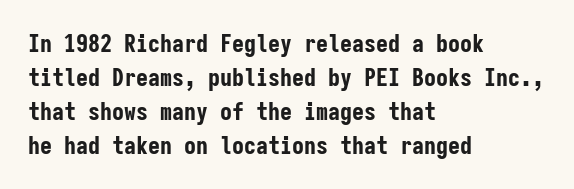
Q: Is the text bold? A: Yes.
Q: Is the text italic (slanted)? A: No, it is upright.
Q: Is the text underlined? A: No.
Q: How is the paragraph aligned? A: Left-aligned.
Q: Is the spacing between letters normal or unusually wide? A: Normal.
Q: Is the spacing between lines tight, normal or loose? A: Normal.
